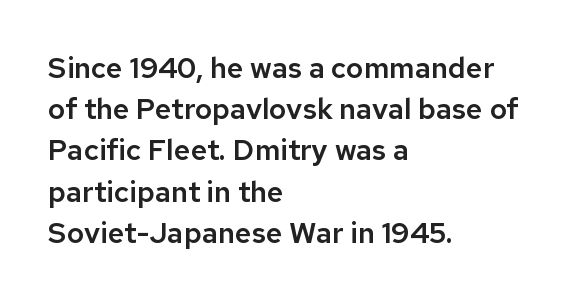
{"serif": "no", "italic": "no", "width": "normal", "stroke_contrast": "low", "x_height": "medium", "monospaced": "no", "underline": "no", "align": "left", "line_spacing": "normal", "line_spacing_ratio": 1.42, "letter_spacing": "normal", "letter_spacing_em": 0.0, "glyph_px": 29}
